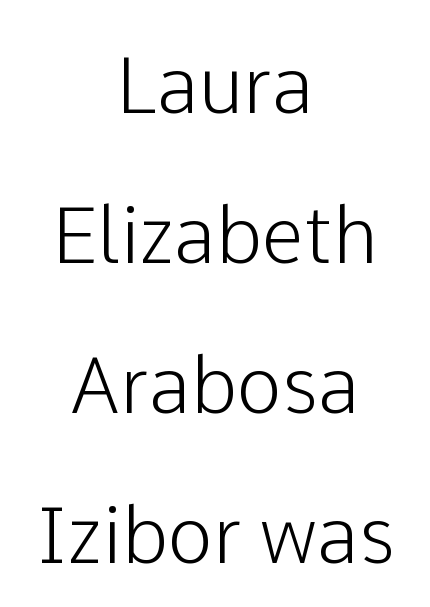
Q: Is the text italic (slanted)? A: No, it is upright.
Q: Is the typeface a serif or a sans-serif typeface? A: Sans-serif.
Q: Is the text underlined? A: No.
Q: How is the paragraph aligned? A: Centered.
Q: Is the spacing between letters normal or unusually wide? A: Normal.
Q: Is the spacing between lines tight, normal or loose? A: Loose.
Q: Width (condensed, normal, or wide)? A: Normal.
Q: Stroke contrast? A: Low.
Q: x-height? A: Medium.
Q: Monospaced? A: No.
